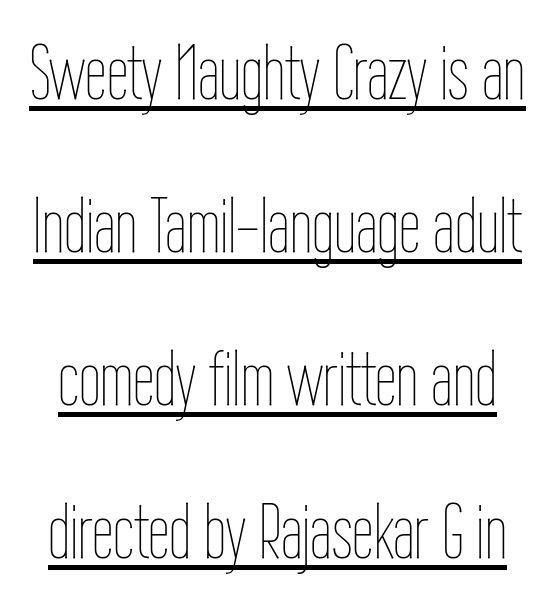
The image shows 78 px thin, condensed type, upright; set loose line spacing (1.96x), normal letter spacing, underlined; low stroke contrast and a medium x-height.
